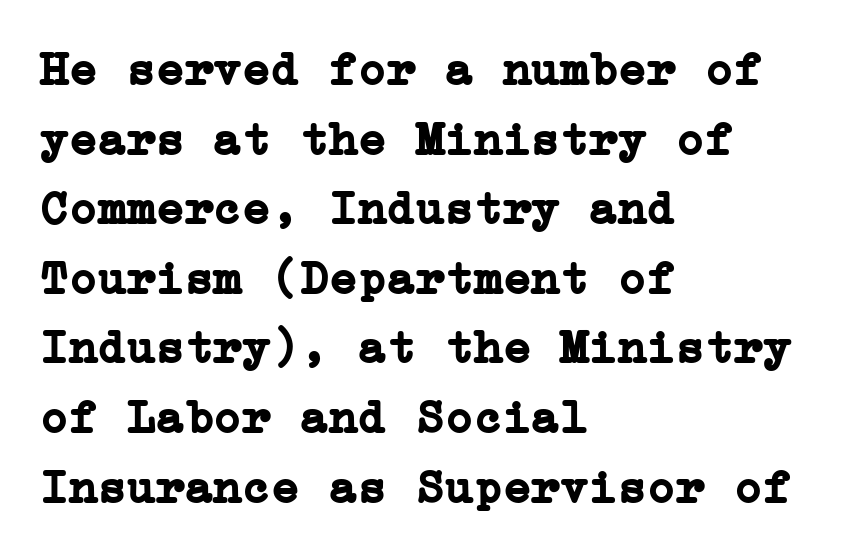
{"serif": "yes", "italic": "no", "bold": "yes", "weight": "semibold", "width": "normal", "stroke_contrast": "low", "x_height": "medium", "underline": "no", "align": "left", "line_spacing": "normal", "line_spacing_ratio": 1.45, "letter_spacing": "normal", "letter_spacing_em": 0.0, "glyph_px": 48}
